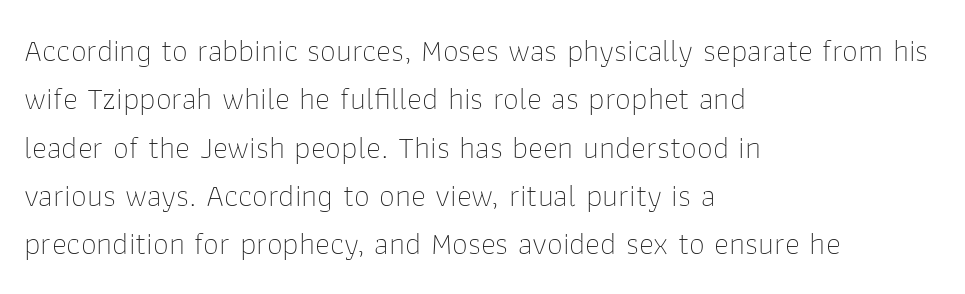
{"serif": "no", "italic": "no", "bold": "no", "weight": "thin", "width": "normal", "stroke_contrast": "low", "x_height": "medium", "monospaced": "no", "underline": "no", "align": "left", "line_spacing": "normal", "line_spacing_ratio": 1.51, "letter_spacing": "normal", "letter_spacing_em": 0.0, "glyph_px": 32}
